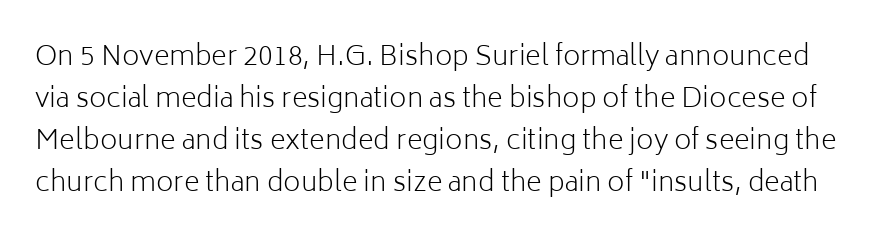
Q: Is the text bold? A: No.
Q: Is the text italic (slanted)? A: No, it is upright.
Q: Is the text underlined? A: No.
Q: Is the spacing between letters normal or unusually wide? A: Normal.
Q: Is the spacing between lines tight, normal or loose? A: Normal.
